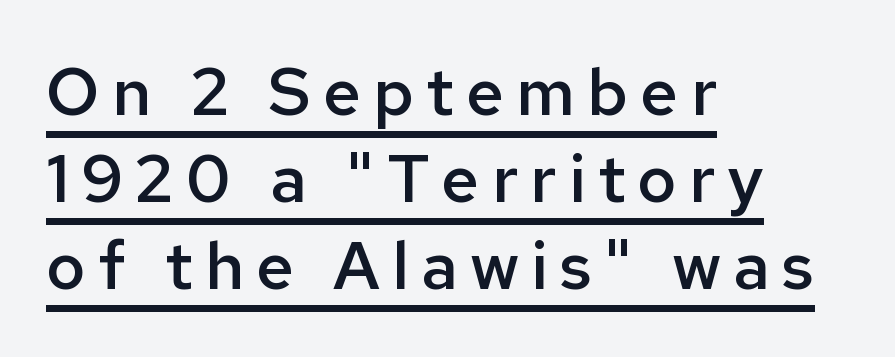
The image shows 67 px semibold sans-serif type, upright; set left-aligned, normal line spacing (1.3x), underlined; low stroke contrast and a medium x-height.
